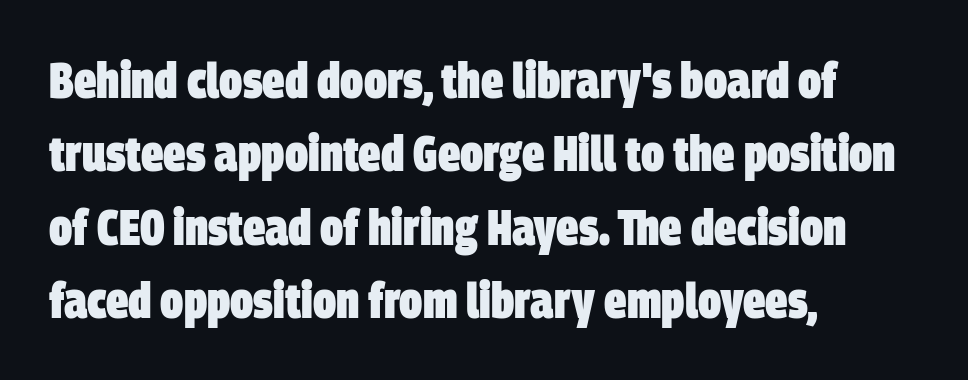
Q: Is the text bold? A: Yes.
Q: Is the typeface a serif or a sans-serif typeface? A: Sans-serif.
Q: Is the text underlined? A: No.
Q: How is the paragraph aligned? A: Left-aligned.
Q: Is the spacing between letters normal or unusually wide? A: Normal.
Q: Is the spacing between lines tight, normal or loose? A: Normal.
Q: Width (condensed, normal, or wide)? A: Condensed.
Q: Stroke contrast? A: Low.
Q: x-height? A: Large.
Q: Monospaced? A: No.
